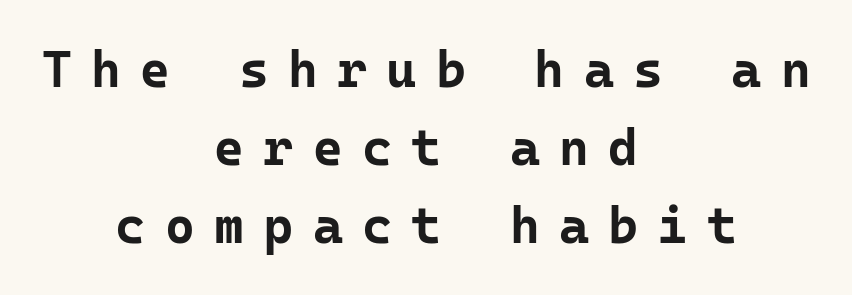
Whoever set this chose a conventional vertical rhythm. Each letter's strokes conclude bluntly, with no projecting serifs. Anything drawn beneath the words? Only blank space. Tracking here is generous; glyphs stand well apart from one another. Centered paragraph, ragged on both sides. The type sits square on the baseline with zero lean.
